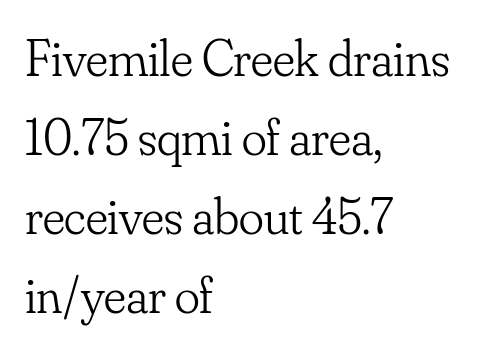
The rendering keeps characters at their native spacing. The passage shown is typed in a proportional face where columns would drift. Evenly set lines give the paragraph a standard silhouette. The compositor pushed each line to the left boundary. A light-to-regular cut is what we see here. The baseline area is clear.
